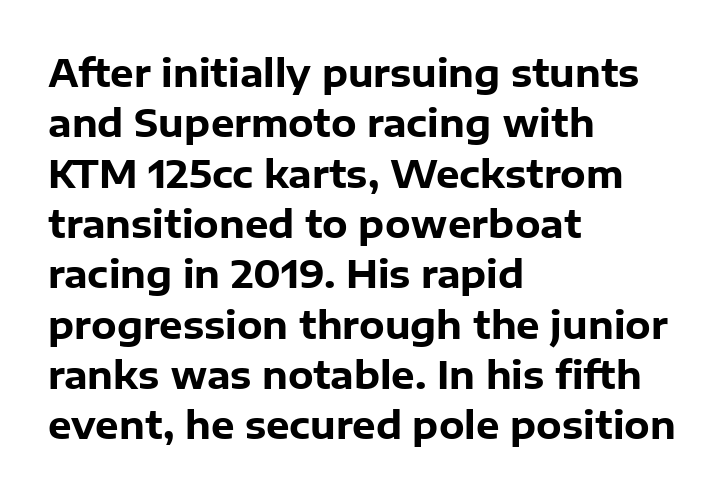
Look at the bottom of the vertical strokes: they stop flat, with no serifs. The lettering holds an erect, upright posture throughout. Rule under the text: the space is simply empty. The letterforms sit shoulder to shoulder at normal distance. You could not count columns in this text — the font is proportionally spaced.
